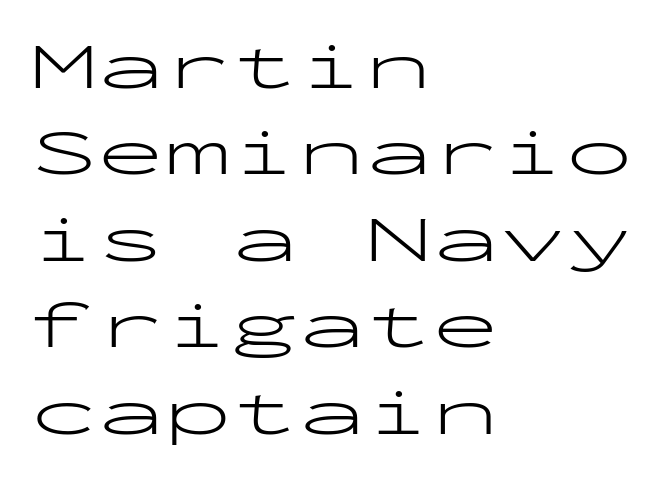
Q: Is the text bold? A: No.
Q: Is the text italic (slanted)? A: No, it is upright.
Q: Is the typeface a serif or a sans-serif typeface? A: Sans-serif.
Q: Is the text underlined? A: No.
Q: How is the paragraph aligned? A: Left-aligned.
Q: Is the spacing between letters normal or unusually wide? A: Normal.
Q: Is the spacing between lines tight, normal or loose? A: Normal.
Q: Width (condensed, normal, or wide)? A: Wide.
Q: Stroke contrast? A: Low.
Q: x-height? A: Medium.
Q: Monospaced? A: Yes.
